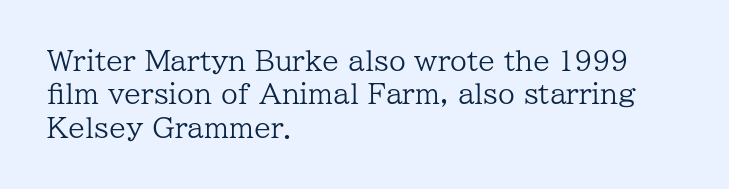
Q: Is the text bold? A: No.
Q: Is the text italic (slanted)? A: No, it is upright.
Q: Is the text underlined? A: No.
Q: How is the paragraph aligned? A: Left-aligned.
Q: Is the spacing between letters normal or unusually wide? A: Normal.
